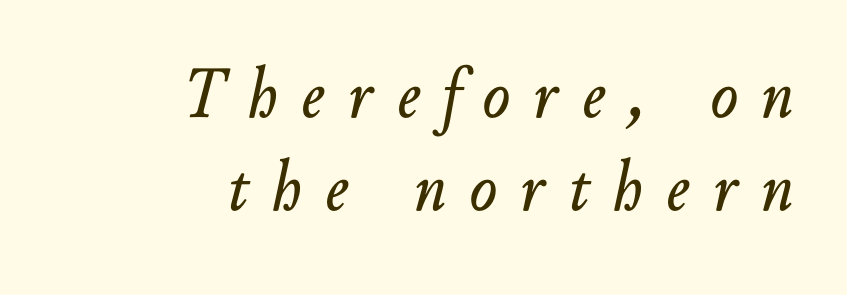
The image shows 73 px text type, italic (leaning right); set right-aligned, normal line spacing (1.28x), unusually wide letter spacing (+0.32 em), not underlined; low stroke contrast and a small x-height.
